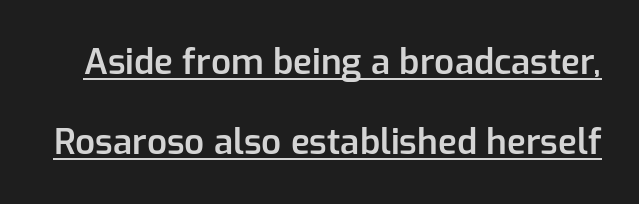
{"serif": "no", "italic": "no", "bold": "semi", "weight": "semibold", "width": "normal", "stroke_contrast": "low", "x_height": "medium", "monospaced": "no", "underline": "yes", "line_spacing": "loose", "line_spacing_ratio": 2.28, "letter_spacing": "normal", "letter_spacing_em": 0.0, "glyph_px": 35}
